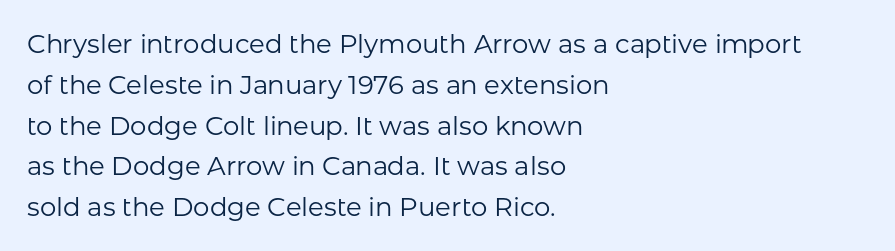
{"italic": "no", "bold": "no", "underline": "no", "align": "left", "line_spacing": "normal", "line_spacing_ratio": 1.57, "letter_spacing": "normal", "letter_spacing_em": 0.0, "glyph_px": 26}
